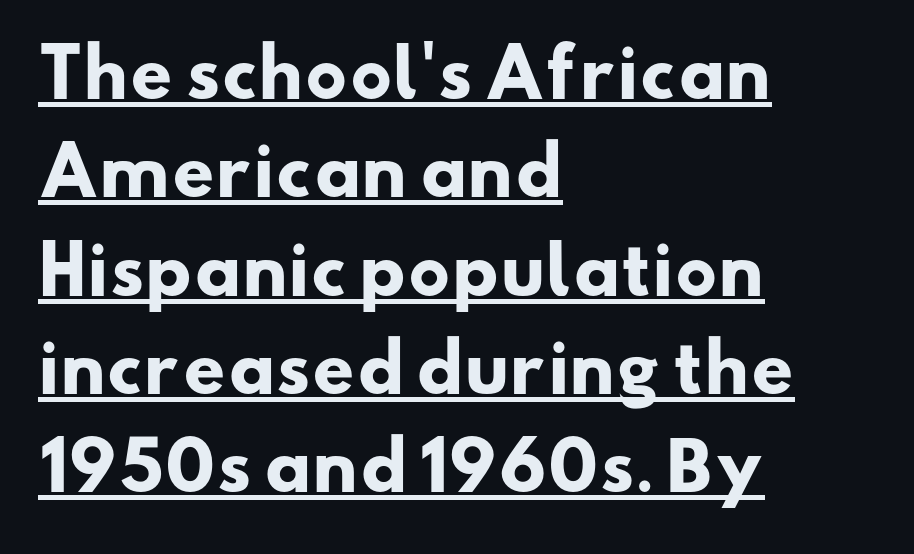
Q: Is the text bold? A: Yes.
Q: Is the typeface a serif or a sans-serif typeface? A: Sans-serif.
Q: Is the text underlined? A: Yes.
Q: How is the paragraph aligned? A: Left-aligned.
Q: Is the spacing between letters normal or unusually wide? A: Normal.
Q: Is the spacing between lines tight, normal or loose? A: Normal.
Q: Width (condensed, normal, or wide)? A: Wide.
Q: Stroke contrast? A: Low.
Q: x-height? A: Small.
Q: Monospaced? A: No.
